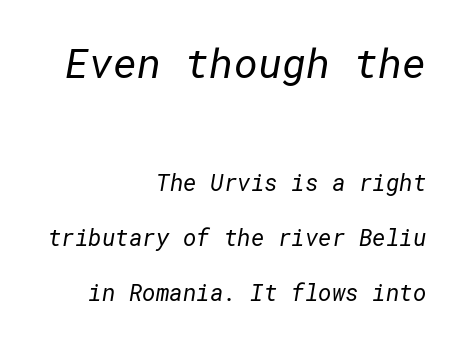
Q: Is the text bold? A: No.
Q: Is the typeface a serif or a sans-serif typeface? A: Sans-serif.
Q: Is the text underlined? A: No.
Q: How is the paragraph aligned? A: Right-aligned.
Q: Is the spacing between letters normal or unusually wide? A: Normal.
Q: Is the spacing between lines tight, normal or loose? A: Loose.
Q: Which block of text is set in a larger size, the first (top) or the second (bottom)? A: The first (top) one.
Q: Width (condensed, normal, or wide)? A: Normal.
Q: Stroke contrast? A: Low.
Q: x-height? A: Medium.
